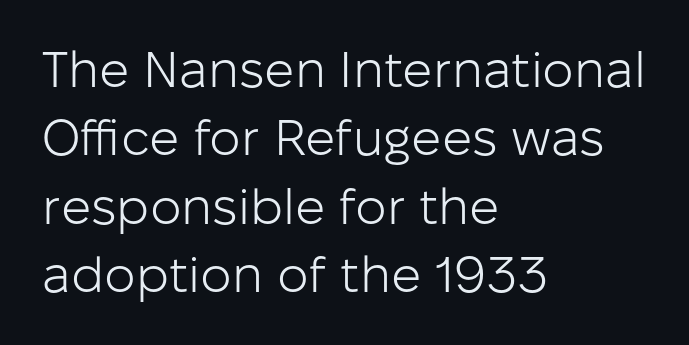
{"serif": "no", "italic": "no", "bold": "no", "weight": "light", "width": "normal", "stroke_contrast": "low", "x_height": "medium", "monospaced": "no", "underline": "no", "align": "left", "line_spacing": "normal", "line_spacing_ratio": 1.37, "letter_spacing": "normal", "letter_spacing_em": 0.0, "glyph_px": 50}
